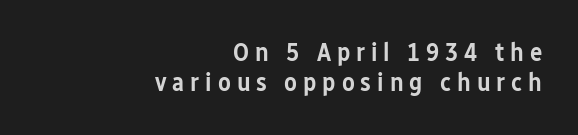
The image shows 26 px text type, upright; set right-aligned, line spacing 1.16x, unusually wide letter spacing (+0.23 em), not underlined.
